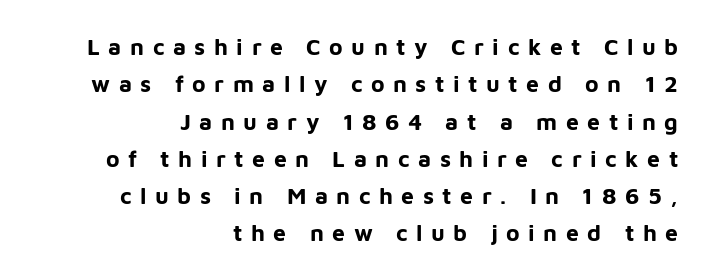
The image shows 23 px bold type, upright; set right-aligned, normal line spacing (1.62x), unusually wide letter spacing (+0.37 em), not underlined.
